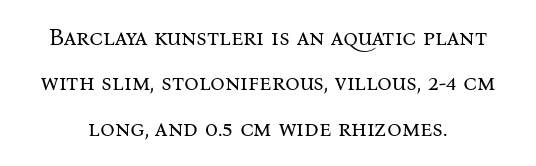
Q: Is the text bold? A: No.
Q: Is the text italic (slanted)? A: No, it is upright.
Q: Is the text underlined? A: No.
Q: How is the paragraph aligned? A: Centered.
Q: Is the spacing between letters normal or unusually wide? A: Normal.
Q: Is the spacing between lines tight, normal or loose? A: Loose.
